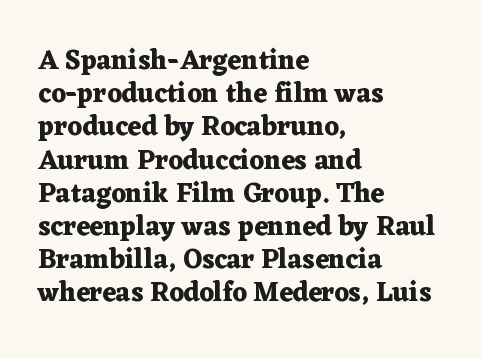
{"italic": "no", "bold": "yes", "underline": "no", "align": "left", "line_spacing_ratio": 1.23, "letter_spacing": "normal", "letter_spacing_em": 0.0, "glyph_px": 27}
